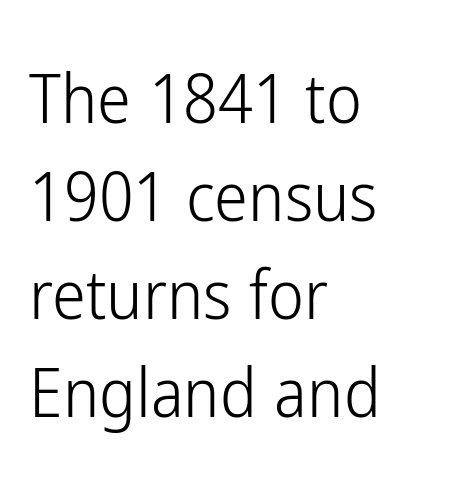
Vertical strokes here are truly vertical. In terms of leading, this rendering sits right in the middle. The rendering uses natural spacing where letterforms have individual widths. Default kerning and tracking; the words read as compact shapes. Stroke terminals: plain, sans-serif.
